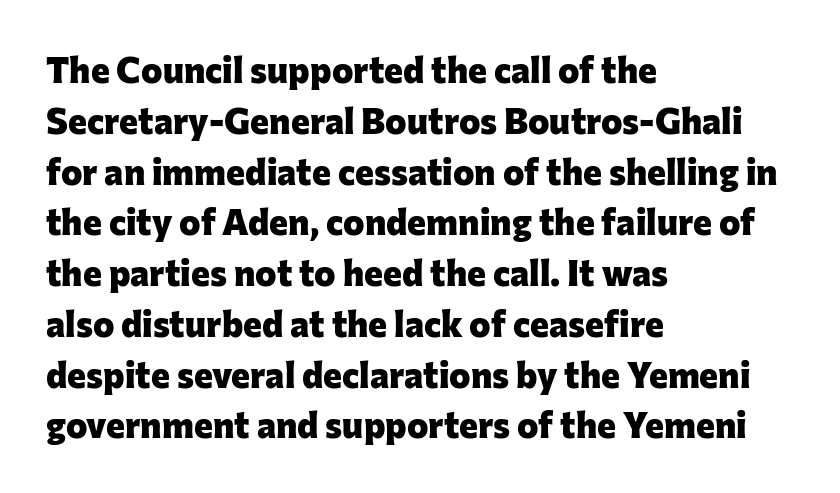
The image shows 36 px heavy sans-serif type, upright; set left-aligned, normal line spacing (1.41x), normal letter spacing, not underlined; low stroke contrast and a medium x-height.
